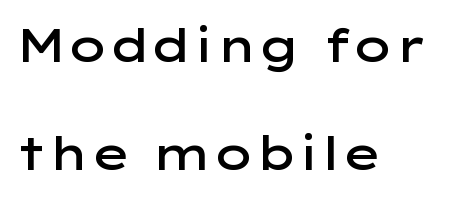
How are the letters spaced? Ordinarily, with no added tracking. Descender tails drop into unmarked territory. Bold? Not quite — semibold, heavier than regular but stopping short. Do the letters lean? They stand straight. Successive baselines arrive slowly, with a big drop between each.
